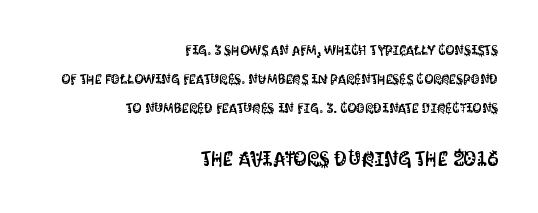
Q: Is the text italic (slanted)? A: No, it is upright.
Q: Is the text underlined? A: No.
Q: How is the paragraph aligned? A: Right-aligned.
Q: Is the spacing between letters normal or unusually wide? A: Normal.
Q: Is the spacing between lines tight, normal or loose? A: Loose.
Q: Which block of text is set in a larger size, the first (top) or the second (bottom)? A: The second (bottom) one.
